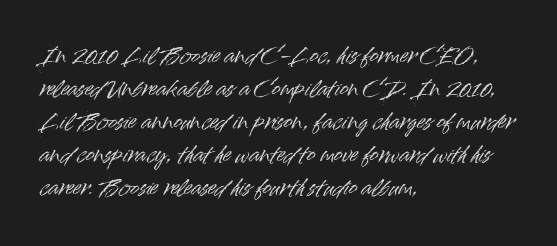
Q: Is the text italic (slanted)? A: Yes.
Q: Is the text underlined? A: No.
Q: How is the paragraph aligned? A: Left-aligned.
Q: Is the spacing between letters normal or unusually wide? A: Normal.
Q: Is the spacing between lines tight, normal or loose? A: Normal.
